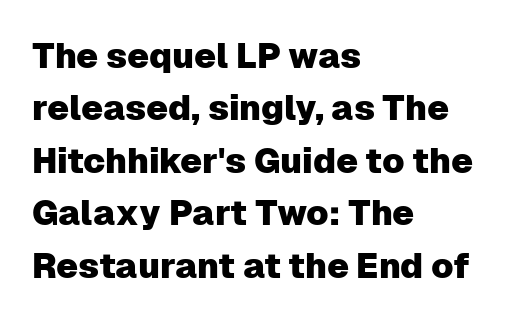
{"serif": "no", "italic": "no", "width": "normal", "stroke_contrast": "low", "x_height": "medium", "monospaced": "no", "underline": "no", "align": "left", "line_spacing": "normal", "line_spacing_ratio": 1.5, "letter_spacing": "normal", "letter_spacing_em": 0.0, "glyph_px": 35}
